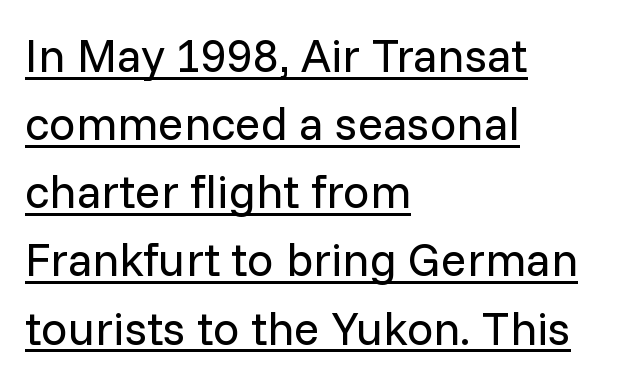
The image shows 47 px regular-weight sans-serif type, upright; set left-aligned, normal line spacing (1.45x), normal letter spacing, underlined; low stroke contrast and a medium x-height.
